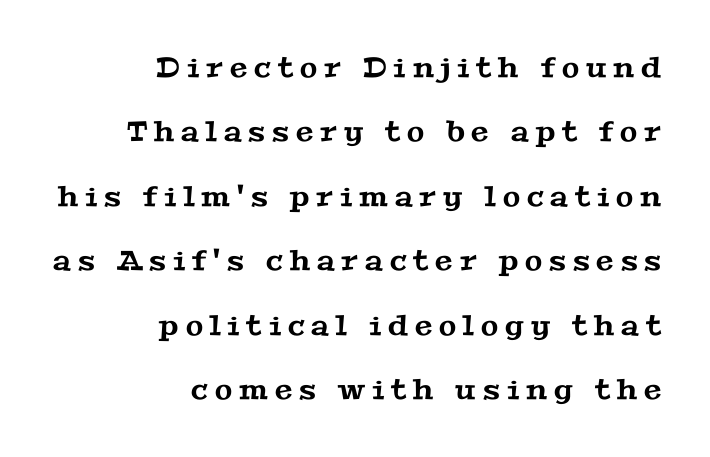
{"serif": "yes", "width": "wide", "stroke_contrast": "medium", "x_height": "medium", "monospaced": "no", "underline": "no", "align": "right", "line_spacing": "loose", "line_spacing_ratio": 2.3, "letter_spacing": "wide", "letter_spacing_em": 0.25, "glyph_px": 28}
